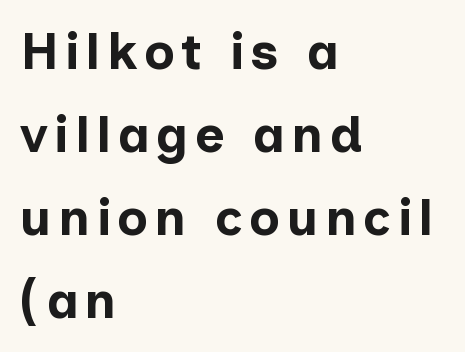
{"serif": "no", "italic": "no", "bold": "yes", "weight": "bold", "width": "normal", "stroke_contrast": "low", "x_height": "medium", "monospaced": "no", "underline": "no", "align": "left", "line_spacing": "normal", "line_spacing_ratio": 1.63, "glyph_px": 51}
